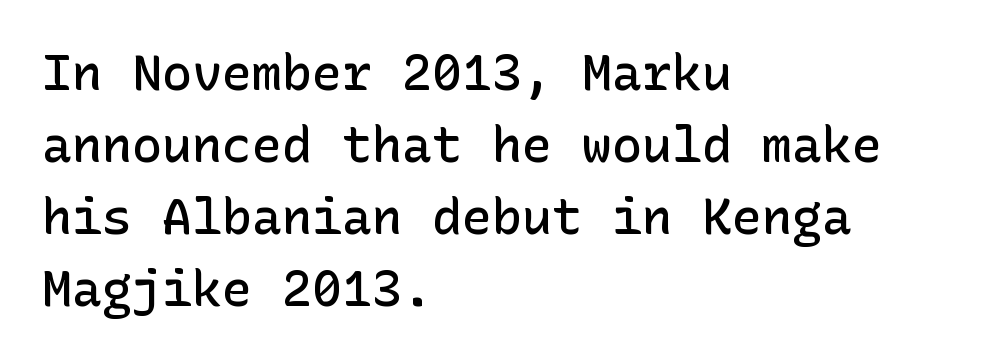
The image shows 50 px semibold sans-serif type, upright; set left-aligned, normal line spacing (1.44x), normal letter spacing, not underlined; low stroke contrast and a medium x-height.
